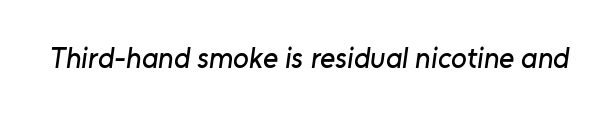
The image shows 29 px sans-serif type; set normal letter spacing, not underlined; low stroke contrast and a medium x-height.
